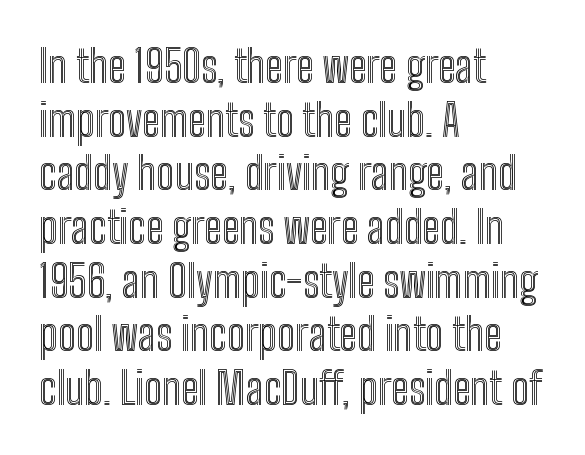
The letters advance in unequal steps, a hallmark of proportional type. Tall strokes in this sample are plumb rather than angled. Letter spacing: default. Glance below the letters and you will spot only blank space.
